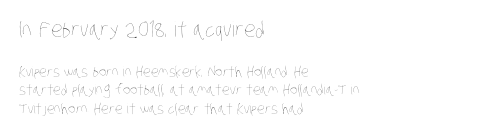
The image shows 21 px text type; set left-aligned, normal line spacing (1.33x), normal letter spacing, not underlined; the first (top) block is 1.5x larger.
